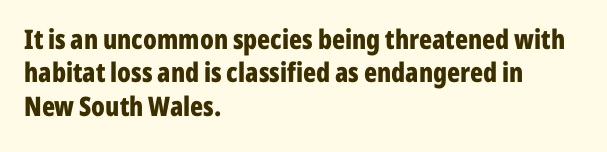
The image shows 27 px bold type, upright; set left-aligned, line spacing 1.24x, normal letter spacing, not underlined.
